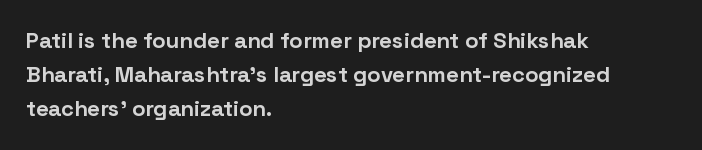
Underline: absent. Default kerning and tracking; the words read as compact shapes. Successive baselines arrive at the customary interval. You can tell it's not italic because the verticals are truly vertical. One-word summary of the alignment: left. These lines carry a lot of weight — the face is fully bold.
